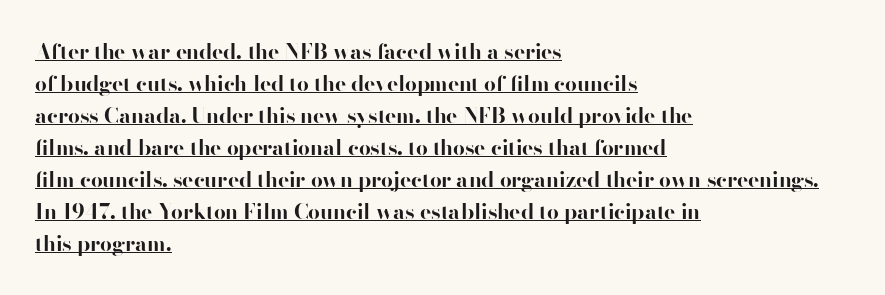
Q: Is the text bold? A: Yes.
Q: Is the text italic (slanted)? A: No, it is upright.
Q: Is the text underlined? A: Yes.
Q: How is the paragraph aligned? A: Left-aligned.
Q: Is the spacing between letters normal or unusually wide? A: Normal.
Q: Is the spacing between lines tight, normal or loose? A: Normal.
